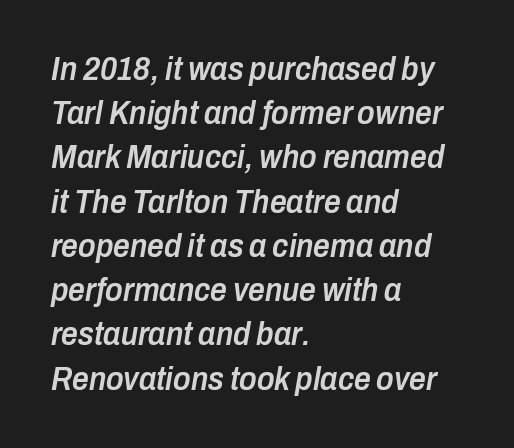
The image shows 33 px semibold, condensed type, italic (leaning right); set left-aligned, normal line spacing (1.34x), normal letter spacing, not underlined; low stroke contrast and a medium x-height.
